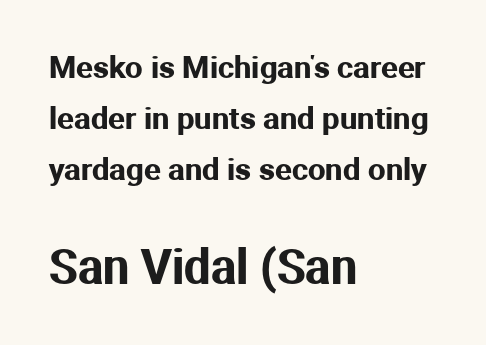
{"serif": "no", "italic": "no", "width": "normal", "stroke_contrast": "medium", "x_height": "medium", "monospaced": "no", "underline": "no", "align": "left", "line_spacing": "normal", "line_spacing_ratio": 1.64, "letter_spacing": "normal", "letter_spacing_em": 0.0, "larger_block": "second", "size_ratio": 1.52, "glyph_px": 47}
